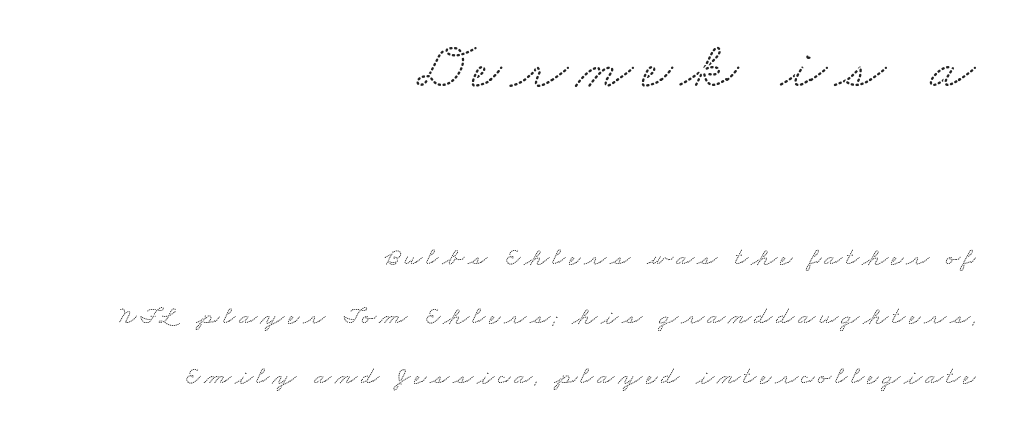
{"width": "wide", "stroke_contrast": "low", "x_height": "small", "monospaced": "no", "underline": "no", "align": "right", "line_spacing": "loose", "line_spacing_ratio": 2.3, "larger_block": "first", "size_ratio": 2.54, "glyph_px": 66}
